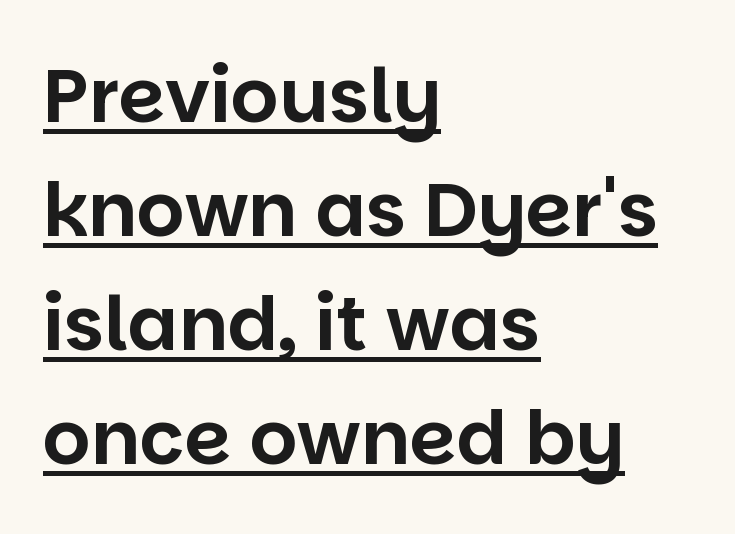
Q: Is the text italic (slanted)? A: No, it is upright.
Q: Is the typeface a serif or a sans-serif typeface? A: Sans-serif.
Q: Is the text underlined? A: Yes.
Q: How is the paragraph aligned? A: Left-aligned.
Q: Is the spacing between letters normal or unusually wide? A: Normal.
Q: Is the spacing between lines tight, normal or loose? A: Normal.
Q: Width (condensed, normal, or wide)? A: Normal.
Q: Stroke contrast? A: Low.
Q: x-height? A: Large.
Q: Monospaced? A: No.
